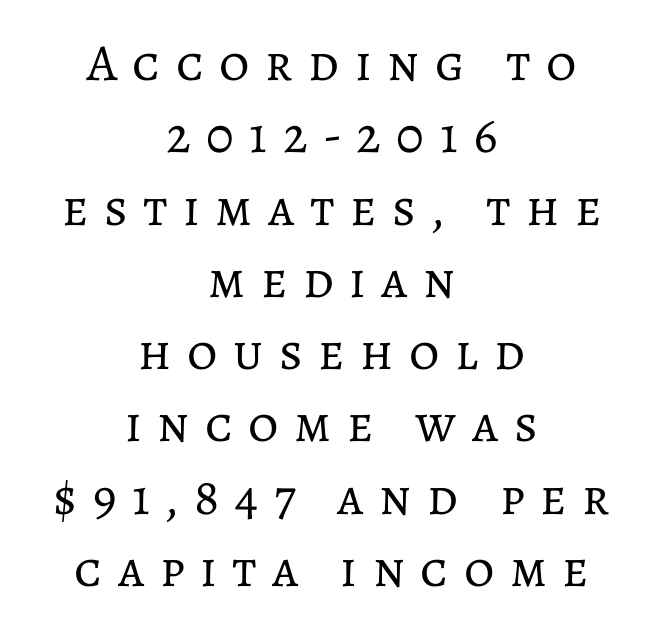
{"italic": "no", "bold": "no", "weight": "regular", "width": "normal", "stroke_contrast": "low", "x_height": "medium", "monospaced": "no", "underline": "no", "align": "center", "line_spacing": "normal", "line_spacing_ratio": 1.39, "letter_spacing": "wide", "letter_spacing_em": 0.3, "glyph_px": 52}
